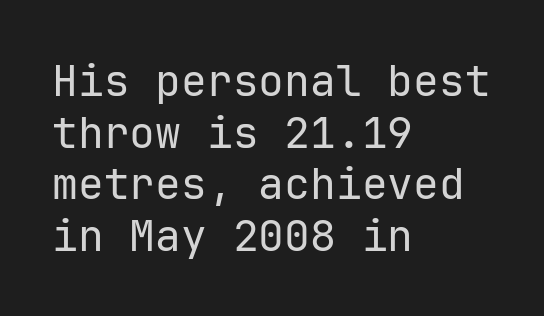
The image shows 43 px regular-weight sans-serif type, upright; set left-aligned, line spacing 1.2x, normal letter spacing, not underlined; low stroke contrast and a medium x-height.
